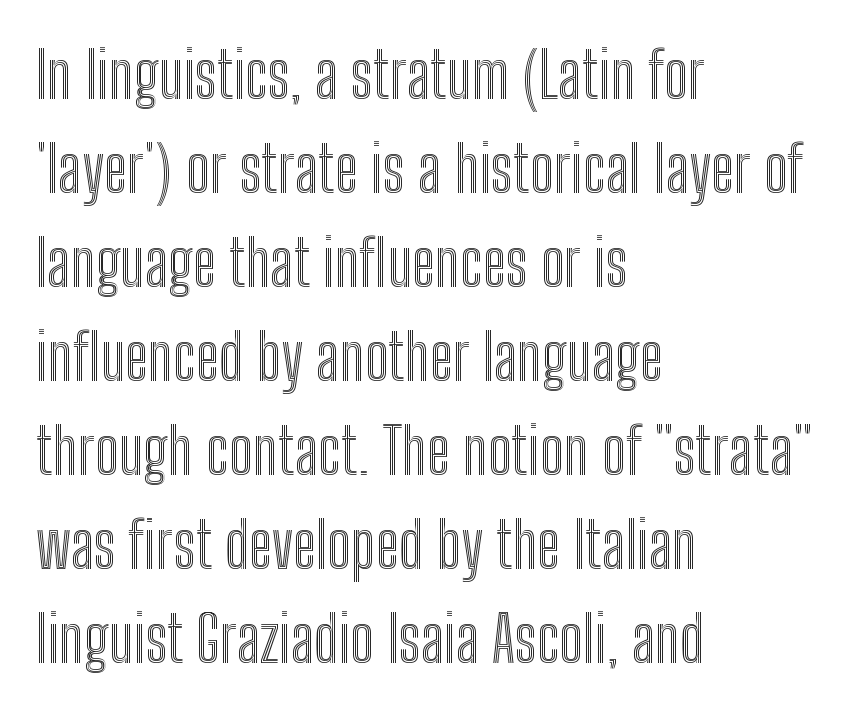
Descenders are the only things crossing below the line. Notice how the stems are strictly vertical — no italics here. The text block is weighted toward the left margin, trailing off unevenly rightward. How would I describe the line gaps? Plain and ordinary.
